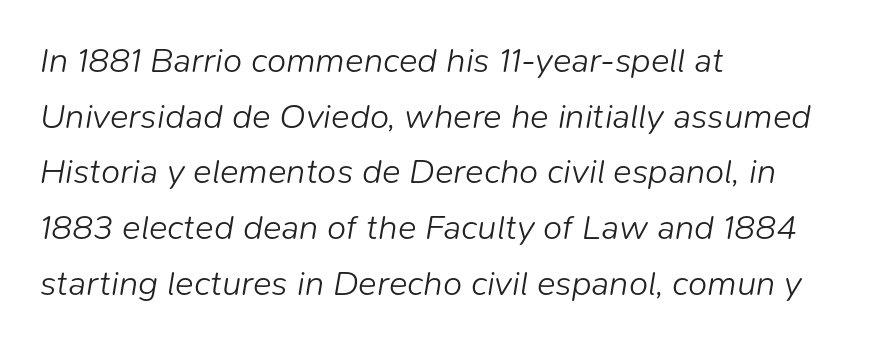
The image shows 35 px light type, italic (leaning right); set left-aligned, normal line spacing (1.59x), normal letter spacing, not underlined; low stroke contrast and a medium x-height.
